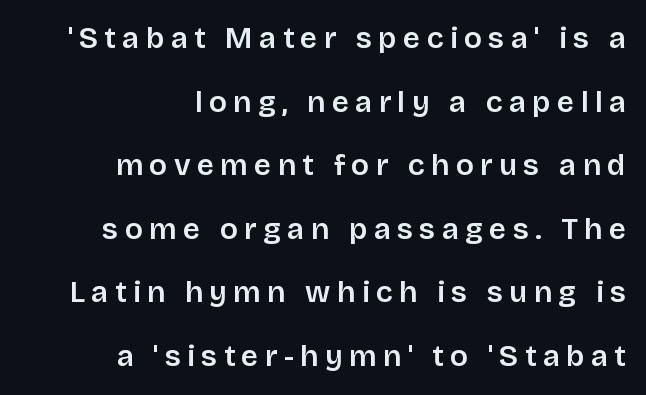
This sample uses expanded letter spacing, leaving extra air between glyphs. What's the leading like? Stretched, with rows far apart. Descenders are the only things crossing below the line. Horizontal alignment here is rightward, an uncommon choice for prose. This sample has the flowing, uneven cadence of proportional lettering. You can tell it's not italic because the verticals are truly vertical.
